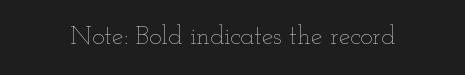
The image shows 26 px text type, upright; set normal letter spacing, not underlined.
